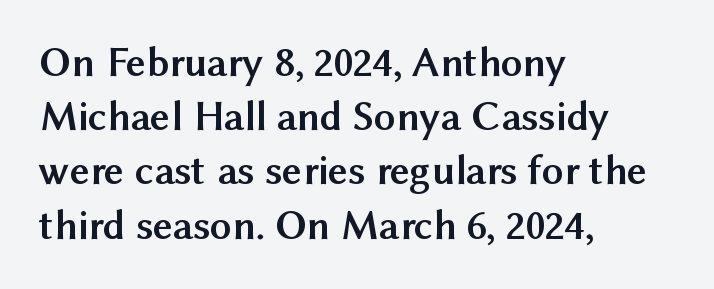
{"serif": "no", "italic": "no", "bold": "yes", "weight": "semibold", "width": "normal", "stroke_contrast": "medium", "x_height": "medium", "monospaced": "no", "underline": "no", "align": "left", "line_spacing": "normal", "line_spacing_ratio": 1.26, "letter_spacing": "normal", "letter_spacing_em": 0.0, "glyph_px": 43}
